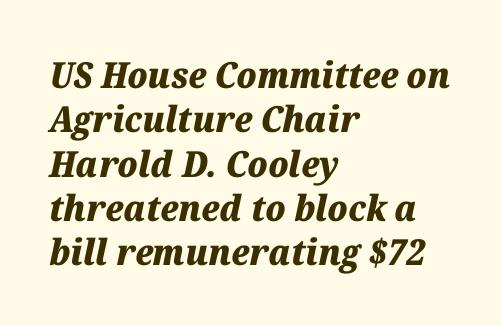
Q: Is the text bold? A: Yes.
Q: Is the text italic (slanted)? A: Yes, it leans right by about 12 degrees.
Q: Is the text underlined? A: No.
Q: How is the paragraph aligned? A: Left-aligned.
Q: Is the spacing between letters normal or unusually wide? A: Normal.
Q: Width (condensed, normal, or wide)? A: Normal.
Q: Stroke contrast? A: Medium.
Q: x-height? A: Medium.
Q: Monospaced? A: No.
